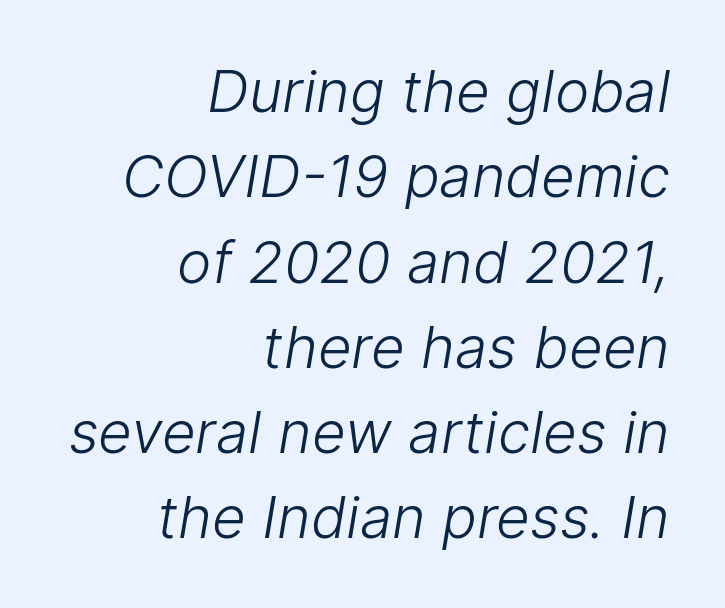
The image shows 58 px light sans-serif type; set right-aligned, normal line spacing (1.47x), normal letter spacing, not underlined; low stroke contrast and a medium x-height.
